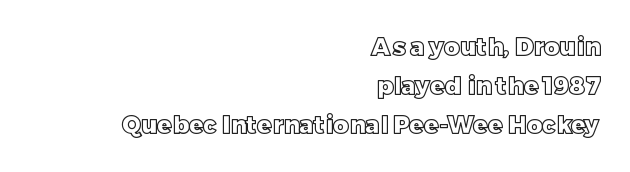
{"italic": "no", "underline": "no", "align": "right", "line_spacing": "normal", "line_spacing_ratio": 1.62, "letter_spacing": "normal", "letter_spacing_em": 0.0, "glyph_px": 24}
